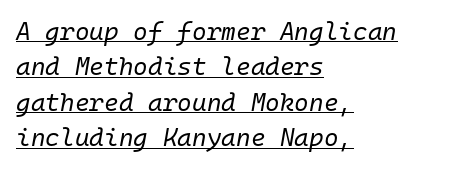
Q: Is the text bold? A: No.
Q: Is the text italic (slanted)? A: Yes, it leans right by about 10 degrees.
Q: Is the text underlined? A: Yes.
Q: How is the paragraph aligned? A: Left-aligned.
Q: Is the spacing between letters normal or unusually wide? A: Normal.
Q: Is the spacing between lines tight, normal or loose? A: Normal.
